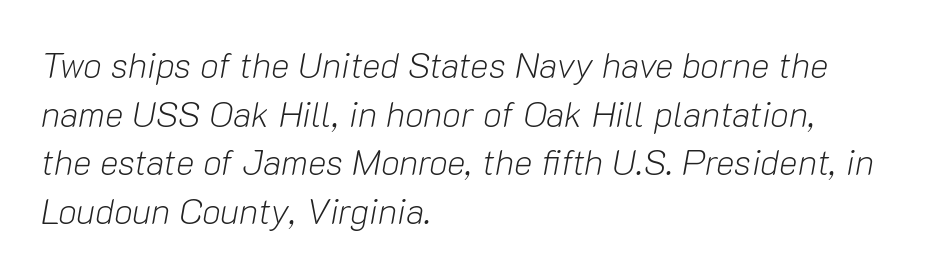
Visually the block forms a straight wall on the left and a jagged coastline on the right. Slant detected: the letters are inclined. Quick note: underline off. Nothing unusual about the tracking: characters are spaced as the font intends. Weight: in the light-to-regular range.
